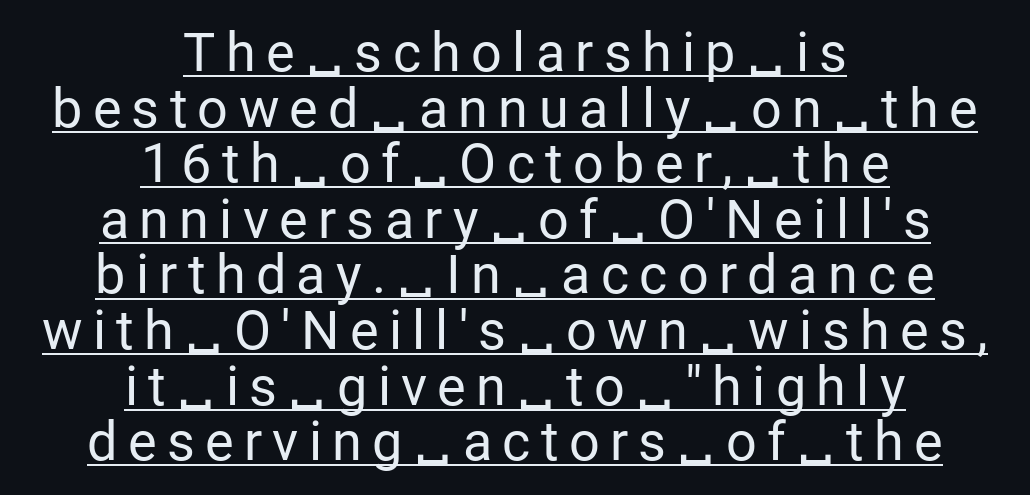
Q: Is the text bold? A: No.
Q: Is the text italic (slanted)? A: No, it is upright.
Q: Is the typeface a serif or a sans-serif typeface? A: Sans-serif.
Q: Is the text underlined? A: Yes.
Q: How is the paragraph aligned? A: Centered.
Q: Is the spacing between lines tight, normal or loose? A: Tight.
Q: Width (condensed, normal, or wide)? A: Normal.
Q: Stroke contrast? A: Low.
Q: x-height? A: Medium.
Q: Monospaced? A: No.
